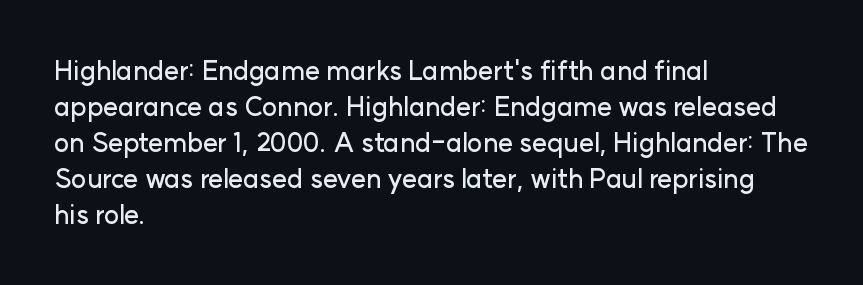
The image shows 26 px text type, upright; set left-aligned, normal line spacing (1.38x), normal letter spacing, not underlined.
